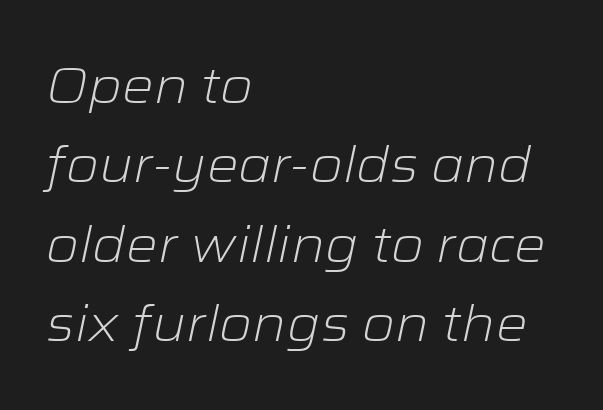
Clear beneath every line of the passage. Interline gaps are of average width in this sample. Letter spacing: default. No extra ink here — the face is not bold. Notice how the passage keeps a crisp vertical edge on the left only.
